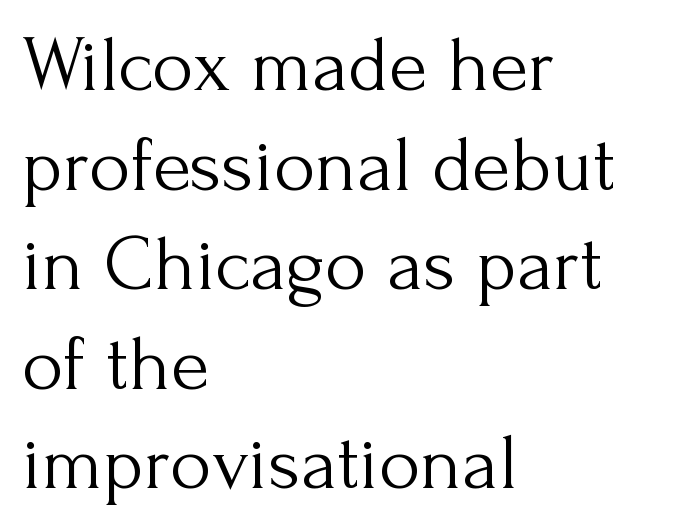
The image shows 79 px light serif type, upright; set left-aligned, normal line spacing (1.26x), normal letter spacing, not underlined; medium stroke contrast and a small x-height.
